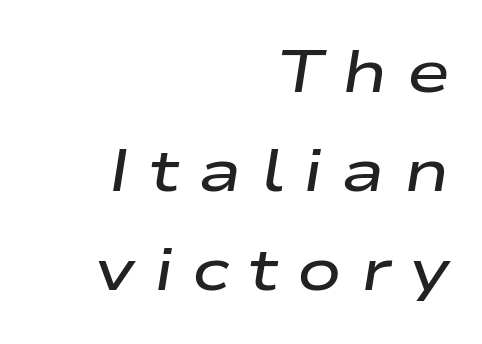
Posture: slanted. Evenly set lines give the paragraph a standard silhouette. Check under the words: just untouched page. Where is the straight margin? On the right. On the weight axis this lands at semibold, roughly 600.
